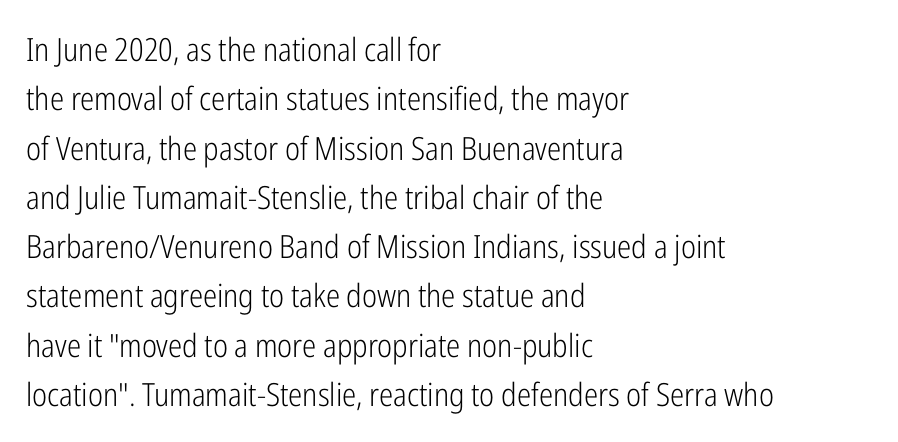
The image shows 32 px light, condensed sans-serif type, upright; set left-aligned, normal line spacing (1.54x), normal letter spacing, not underlined; low stroke contrast and a medium x-height.
